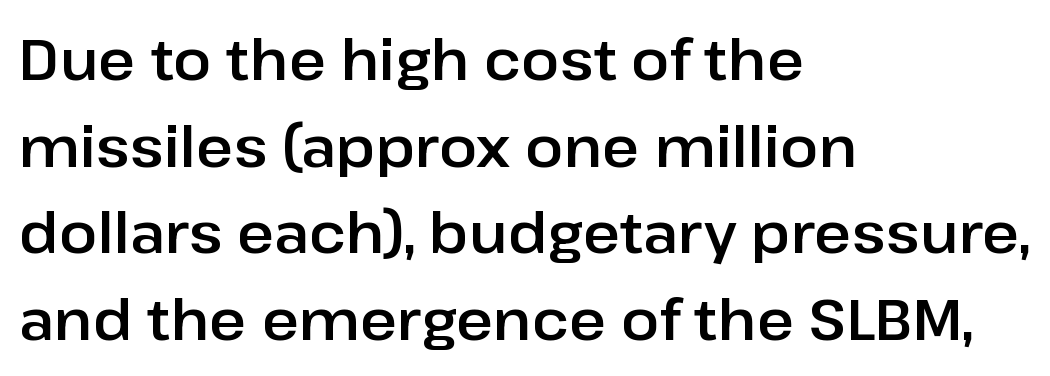
The image shows 57 px sans-serif type, upright; set left-aligned, normal line spacing (1.52x), normal letter spacing, not underlined; low stroke contrast and a medium x-height.
